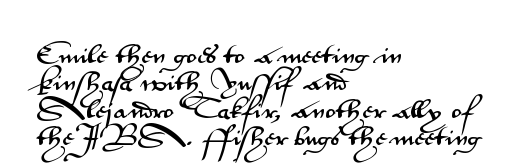
{"underline": "no", "align": "left", "line_spacing": "normal", "line_spacing_ratio": 1.25, "letter_spacing": "normal", "letter_spacing_em": 0.0, "glyph_px": 22}
